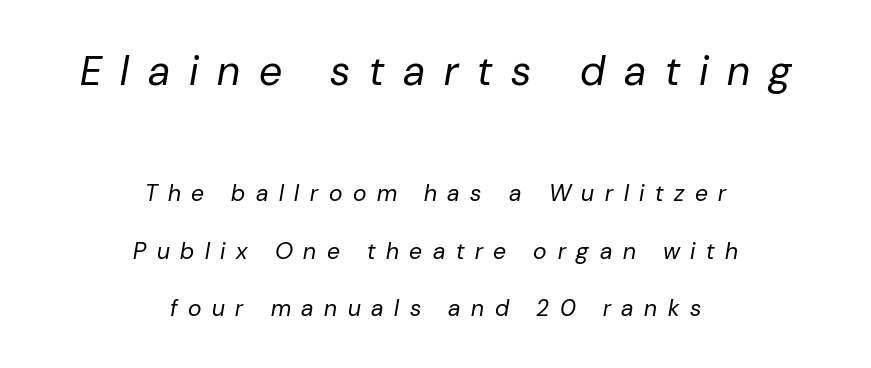
{"italic": "yes", "lean": "right", "slant_degrees": 10, "bold": "no", "weight": "regular", "width": "normal", "stroke_contrast": "low", "x_height": "medium", "monospaced": "no", "underline": "no", "align": "center", "line_spacing": "loose", "line_spacing_ratio": 2.48, "letter_spacing": "wide", "letter_spacing_em": 0.46, "larger_block": "first", "size_ratio": 1.78, "glyph_px": 41}
